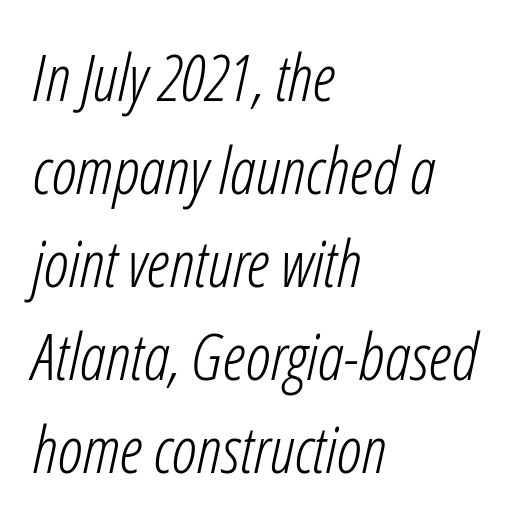
The gap between lines stays unmarked. The rendering uses natural spacing where letterforms have individual widths. These glyphs show unthickened strokes, regular width or finer. Reading down the block, your eye returns to a fixed left position each line.
